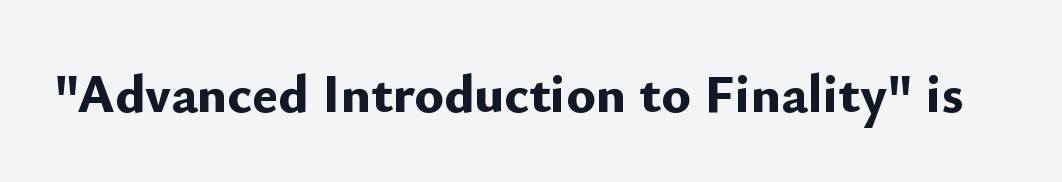
The image shows 55 px bold sans-serif type, upright; set normal letter spacing, not underlined; low stroke contrast and a small x-height.
